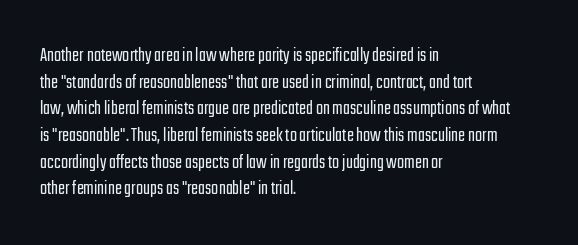
{"italic": "no", "bold": "no", "underline": "no", "align": "left", "line_spacing": "normal", "line_spacing_ratio": 1.27, "letter_spacing": "normal", "letter_spacing_em": 0.0, "glyph_px": 21}
